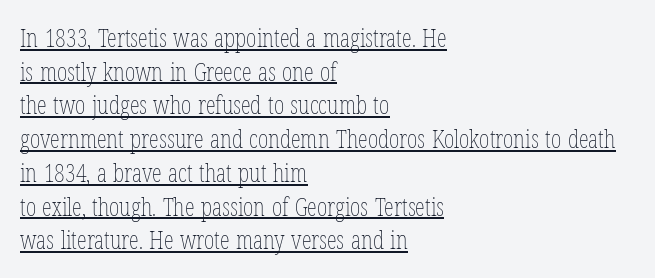
{"italic": "no", "bold": "no", "underline": "yes", "align": "left", "line_spacing": "normal", "line_spacing_ratio": 1.35, "letter_spacing": "normal", "letter_spacing_em": 0.0, "glyph_px": 25}
